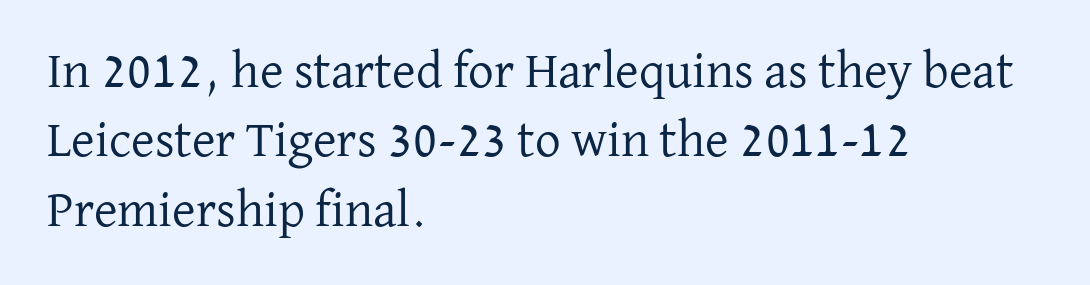
{"serif": "yes", "italic": "no", "bold": "no", "weight": "regular", "width": "normal", "stroke_contrast": "low", "x_height": "medium", "monospaced": "no", "underline": "no", "align": "left", "line_spacing": "normal", "line_spacing_ratio": 1.36, "letter_spacing": "normal", "letter_spacing_em": 0.0, "glyph_px": 51}
